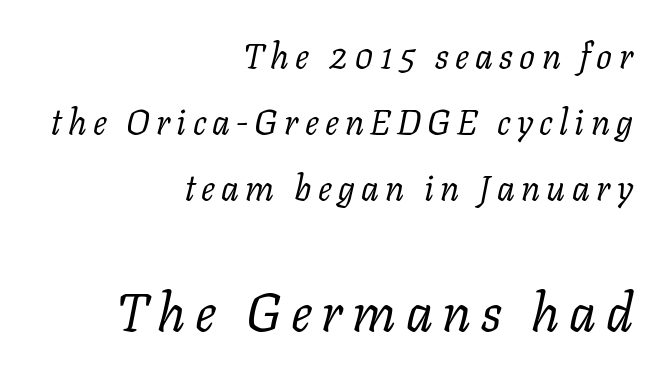
The image shows 53 px regular-weight serif type, italic (leaning right); set right-aligned, line spacing 1.89x, not underlined; the second (bottom) block is 1.51x larger; low stroke contrast and a medium x-height.
